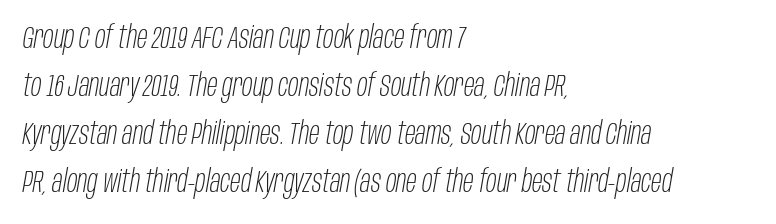
Q: Is the text bold? A: No.
Q: Is the text italic (slanted)? A: Yes, it leans right by about 10 degrees.
Q: Is the text underlined? A: No.
Q: How is the paragraph aligned? A: Left-aligned.
Q: Is the spacing between letters normal or unusually wide? A: Normal.
Q: Is the spacing between lines tight, normal or loose? A: Normal.
Q: Width (condensed, normal, or wide)? A: Condensed.
Q: Stroke contrast? A: Low.
Q: x-height? A: Large.
Q: Monospaced? A: No.
